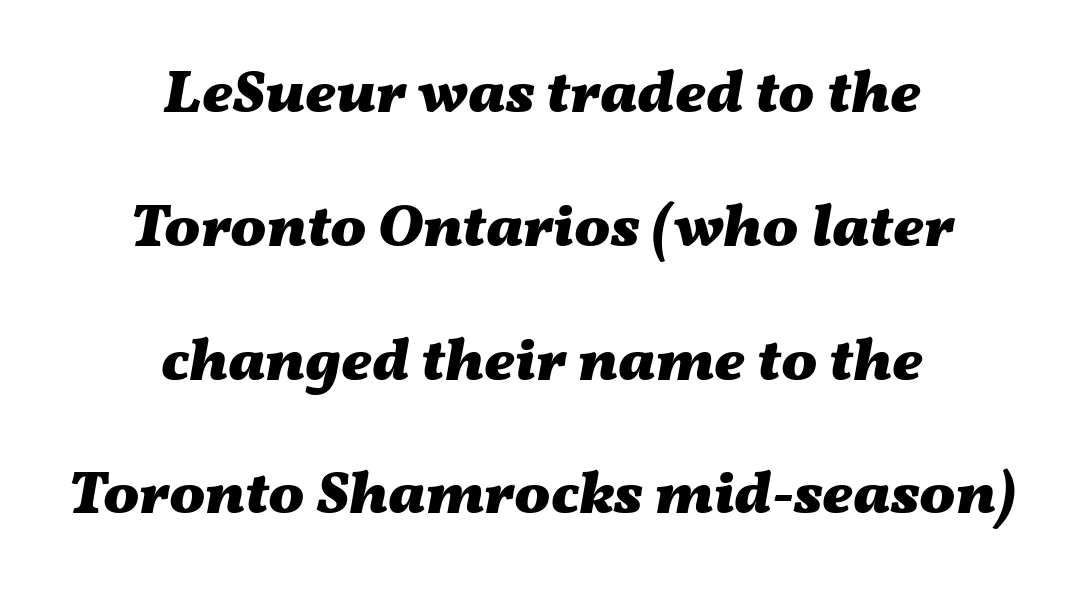
Spacing between characters is what you'd get straight out of the box. Visually the block forms a symmetrical silhouette, jagged on both flanks. The zone under the glyphs is completely vacant. Weight check: bold — yes, fully. Widely set lines give the paragraph a tall, airy silhouette.
